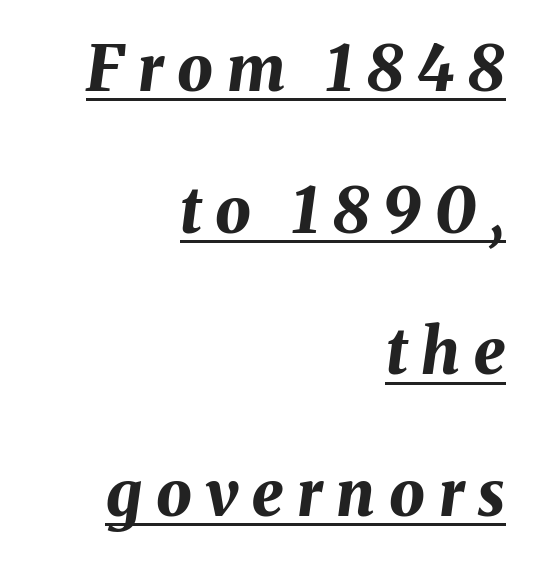
The image shows 63 px bold type, italic (leaning right); set right-aligned, loose line spacing (2.25x), unusually wide letter spacing (+0.22 em), underlined; medium stroke contrast and a medium x-height.
